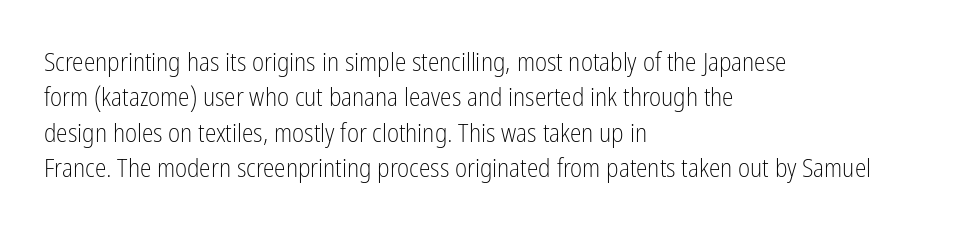
{"italic": "no", "bold": "no", "underline": "no", "align": "left", "line_spacing": "normal", "line_spacing_ratio": 1.36, "letter_spacing": "normal", "letter_spacing_em": 0.0, "glyph_px": 26}
